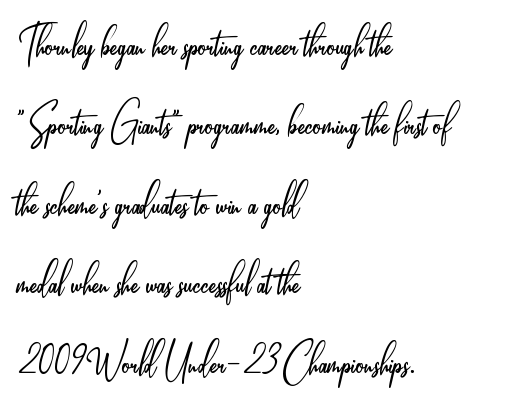
Q: Is the text bold? A: No.
Q: Is the text italic (slanted)? A: Yes.
Q: Is the typeface a serif or a sans-serif typeface? A: Sans-serif.
Q: Is the text underlined? A: No.
Q: How is the paragraph aligned? A: Left-aligned.
Q: Is the spacing between letters normal or unusually wide? A: Normal.
Q: Is the spacing between lines tight, normal or loose? A: Normal.
Q: Width (condensed, normal, or wide)? A: Condensed.
Q: Stroke contrast? A: Low.
Q: x-height? A: Small.
Q: Monospaced? A: No.
